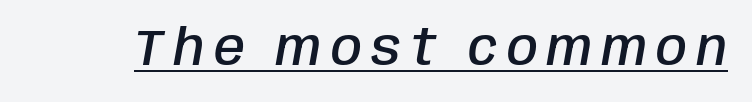
A typesetter would mark this as italic. Compared with undecorated copy, this sample adds a rule below the words. Emphasis by weight is partial: semibold. Here the designer chose a conventional face with non-uniform glyph widths.
